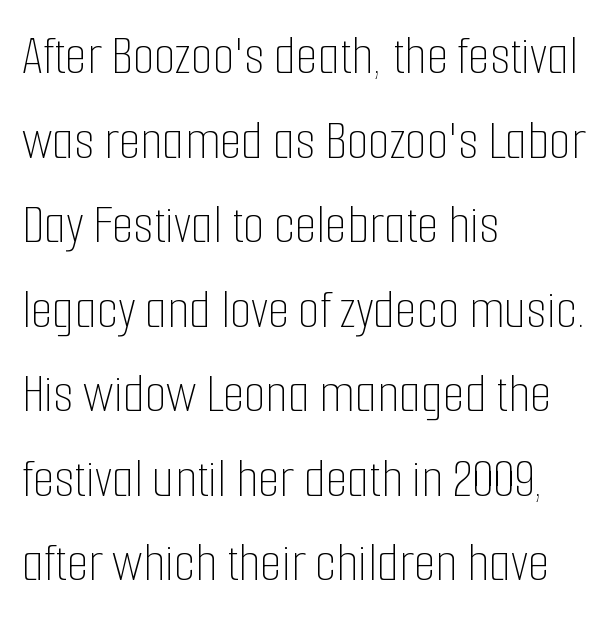
Summary of vertical rhythm: regular, with standard interline spacing. Where is the straight margin? On the left. Posture: upright roman. The rendering uses natural spacing where letterforms have individual widths. Weight class: somewhere from thin through regular. The letterforms sit shoulder to shoulder at normal distance.
